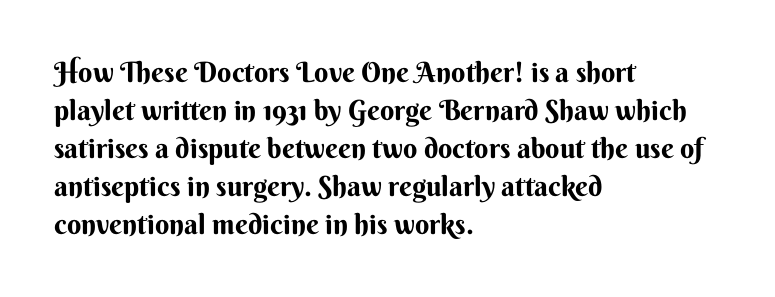
Q: Is the text bold? A: Yes.
Q: Is the text italic (slanted)? A: No, it is upright.
Q: Is the typeface a serif or a sans-serif typeface? A: Sans-serif.
Q: Is the text underlined? A: No.
Q: How is the paragraph aligned? A: Left-aligned.
Q: Is the spacing between letters normal or unusually wide? A: Normal.
Q: Is the spacing between lines tight, normal or loose? A: Normal.
Q: Width (condensed, normal, or wide)? A: Normal.
Q: Stroke contrast? A: Medium.
Q: x-height? A: Small.
Q: Monospaced? A: No.
